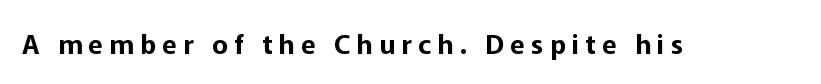
{"italic": "no", "underline": "no", "letter_spacing": "wide", "letter_spacing_em": 0.23, "glyph_px": 27}
